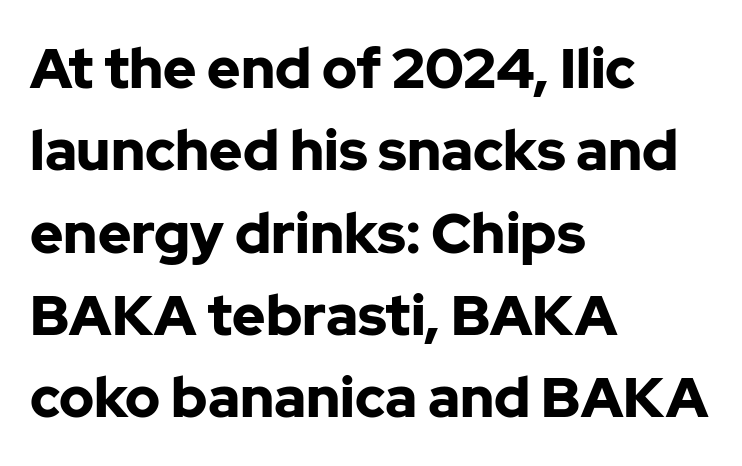
Q: Is the text bold? A: Yes.
Q: Is the text italic (slanted)? A: No, it is upright.
Q: Is the typeface a serif or a sans-serif typeface? A: Sans-serif.
Q: Is the text underlined? A: No.
Q: How is the paragraph aligned? A: Left-aligned.
Q: Is the spacing between letters normal or unusually wide? A: Normal.
Q: Is the spacing between lines tight, normal or loose? A: Normal.
Q: Width (condensed, normal, or wide)? A: Normal.
Q: Stroke contrast? A: Low.
Q: x-height? A: Medium.
Q: Monospaced? A: No.
